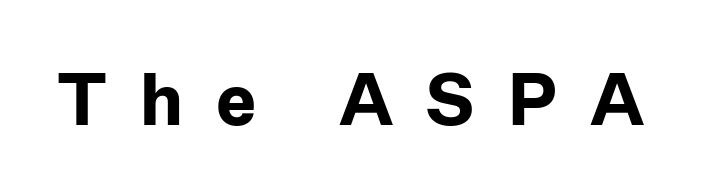
The gaps between neighbouring characters are conspicuously large. Do the letters lean? They stand straight. Proportional: the letters do not fall into vertical columns. Descenders hang freely into open space.
